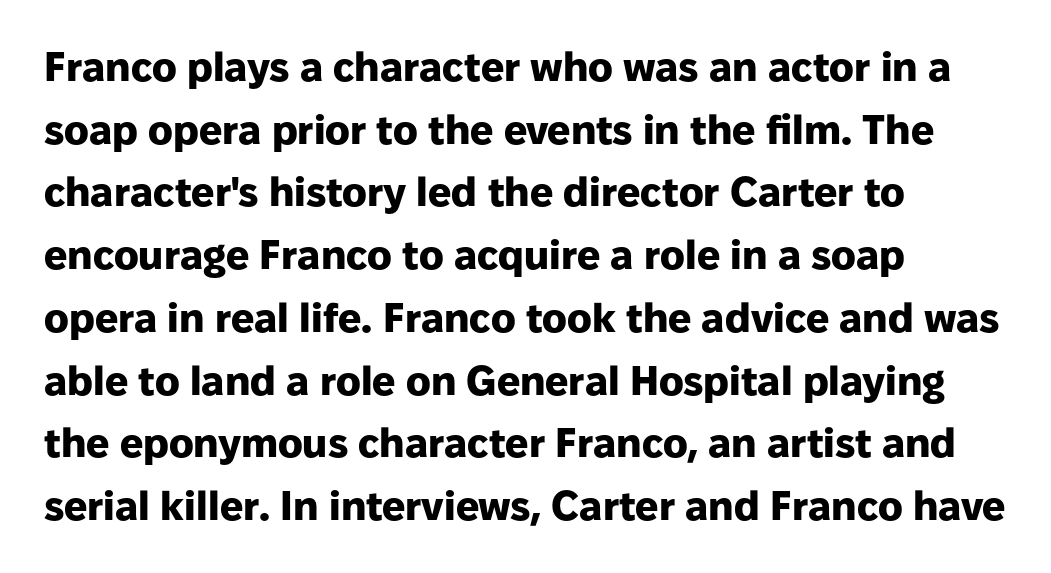
Q: Is the text bold? A: Yes.
Q: Is the text italic (slanted)? A: No, it is upright.
Q: Is the typeface a serif or a sans-serif typeface? A: Sans-serif.
Q: Is the text underlined? A: No.
Q: How is the paragraph aligned? A: Left-aligned.
Q: Is the spacing between letters normal or unusually wide? A: Normal.
Q: Is the spacing between lines tight, normal or loose? A: Normal.
Q: Width (condensed, normal, or wide)? A: Normal.
Q: Stroke contrast? A: Low.
Q: x-height? A: Medium.
Q: Monospaced? A: No.
